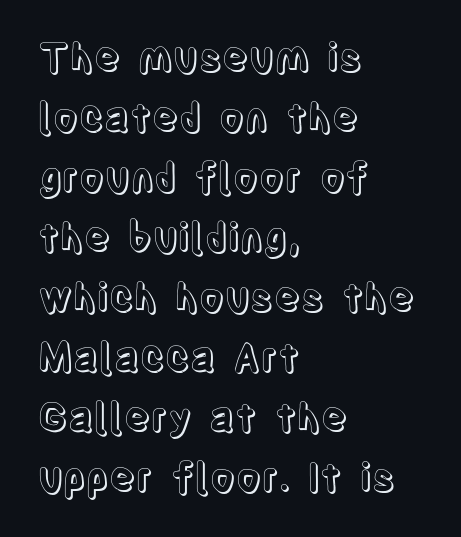
These lines are set flush left with a ragged right edge. The block of text has a typical density, with ordinary space between rows. These lines are rendered in a variable-pitch font. It's the straight-up-and-down kind of type. Is the letter spacing exaggerated? No — it looks like the ordinary default. Just letters on the line, the space beneath them empty.
